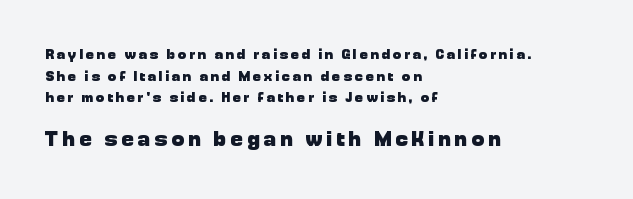
Q: Is the text bold? A: Yes.
Q: Is the text italic (slanted)? A: No, it is upright.
Q: Is the text underlined? A: No.
Q: How is the paragraph aligned? A: Left-aligned.
Q: Is the spacing between letters normal or unusually wide? A: Unusually wide.
Q: Is the spacing between lines tight, normal or loose? A: Normal.
Q: Which block of text is set in a larger size, the first (top) or the second (bottom)? A: The second (bottom) one.
